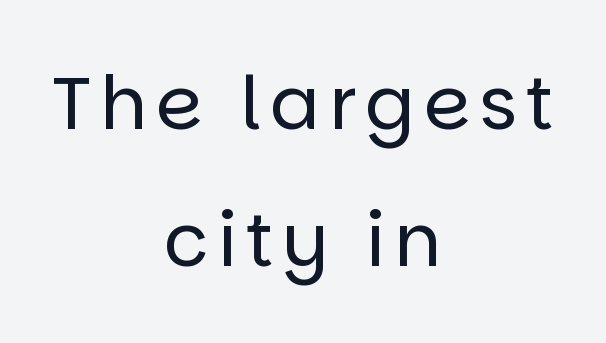
The image shows 74 px regular-weight sans-serif type, upright; set centered, line spacing 1.85x, not underlined; low stroke contrast and a large x-height.
